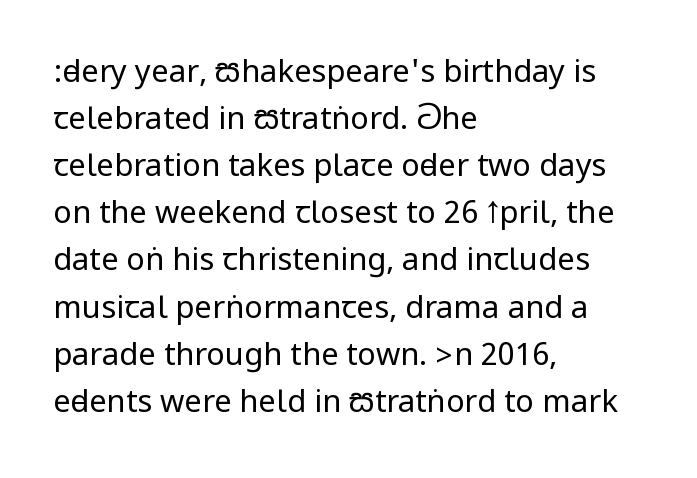
The image shows 31 px regular-weight, condensed sans-serif type, upright; set left-aligned, normal line spacing (1.52x), normal letter spacing, not underlined; low stroke contrast.
